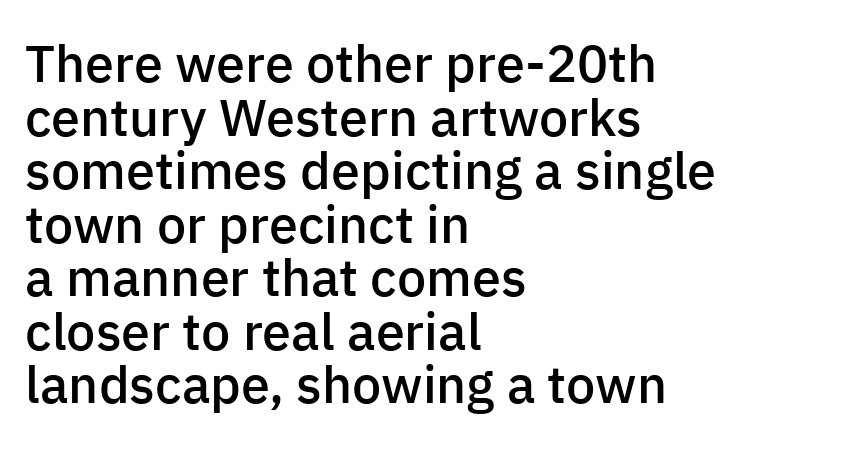
The image shows 52 px semibold sans-serif type, upright; set left-aligned, tight line spacing (1.03x), normal letter spacing, not underlined; low stroke contrast and a medium x-height.
